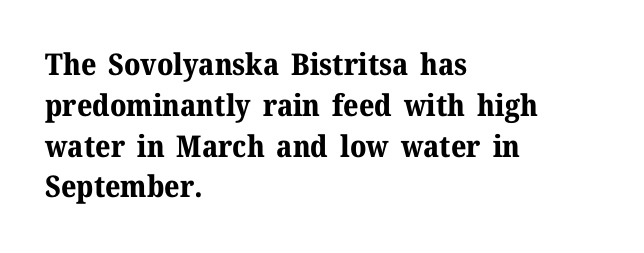
The image shows 30 px bold serif type, upright; set left-aligned, normal line spacing (1.36x), normal letter spacing, not underlined; medium stroke contrast and a medium x-height.
